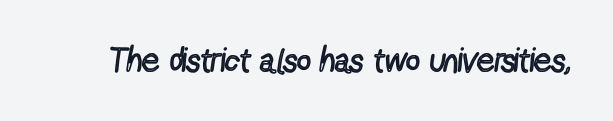
{"serif": "no", "bold": "no", "weight": "regular", "width": "condensed", "x_height": "medium", "monospaced": "no", "underline": "no", "letter_spacing": "normal", "letter_spacing_em": 0.0, "glyph_px": 34}
